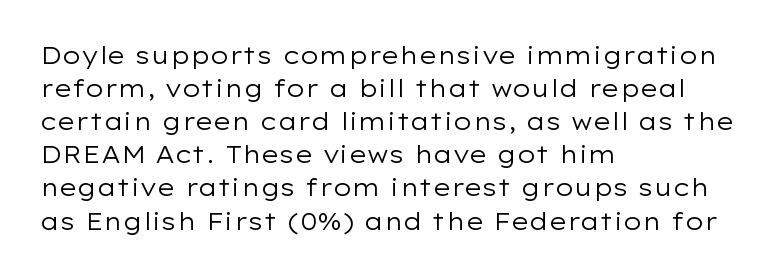
Horizontally, the lines are justified to the leading edge only. A roman cut, with each character standing at attention. The lines sit at an ordinary, default distance from one another. The font sits on the lighter half of the weight spectrum, regular included. Just letters on the line, the space beneath them empty. Standard letterfit; no display-style spreading of the glyphs.
